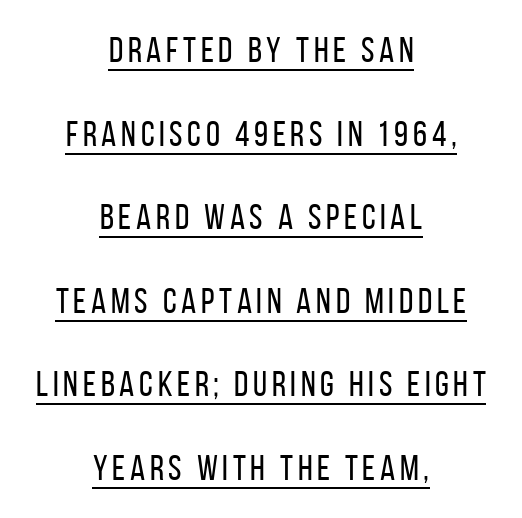
The letterforms sit at book weight or below. Where is the straight margin? There isn't one; the lines are centered. No italicization has been applied; the sample stays upright. Here the designer chose a conventional face with non-uniform glyph widths. Is this a sans? Yes — the strokes have no serifs. Underline: present.
